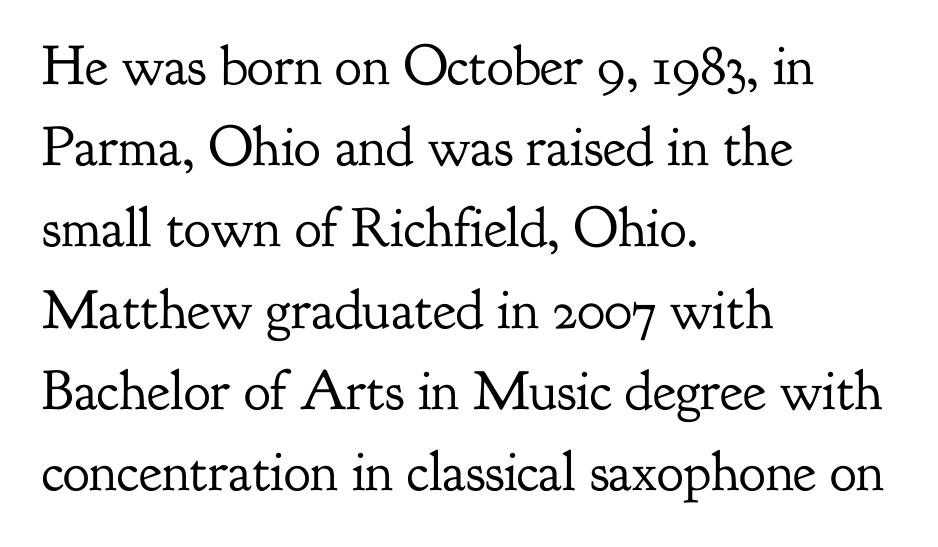
Q: Is the text bold? A: No.
Q: Is the text italic (slanted)? A: No, it is upright.
Q: Is the typeface a serif or a sans-serif typeface? A: Serif.
Q: Is the text underlined? A: No.
Q: How is the paragraph aligned? A: Left-aligned.
Q: Is the spacing between letters normal or unusually wide? A: Normal.
Q: Is the spacing between lines tight, normal or loose? A: Normal.
Q: Width (condensed, normal, or wide)? A: Normal.
Q: Stroke contrast? A: Low.
Q: x-height? A: Small.
Q: Monospaced? A: No.
